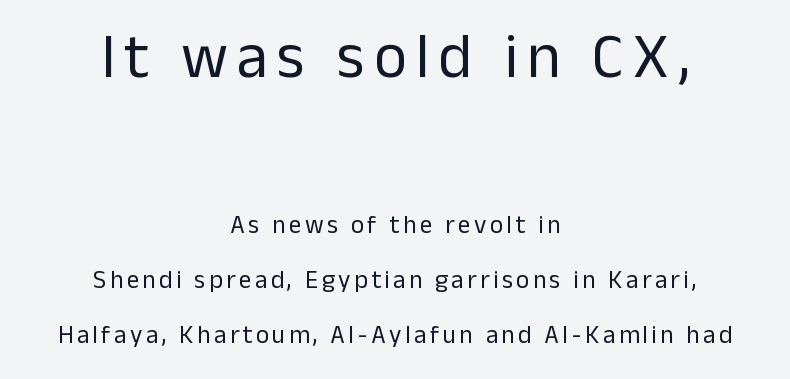
{"serif": "no", "italic": "no", "bold": "no", "weight": "regular", "width": "normal", "stroke_contrast": "low", "x_height": "medium", "monospaced": "no", "underline": "no", "align": "center", "line_spacing": "loose", "line_spacing_ratio": 2.21, "larger_block": "first", "size_ratio": 2.52, "glyph_px": 63}
